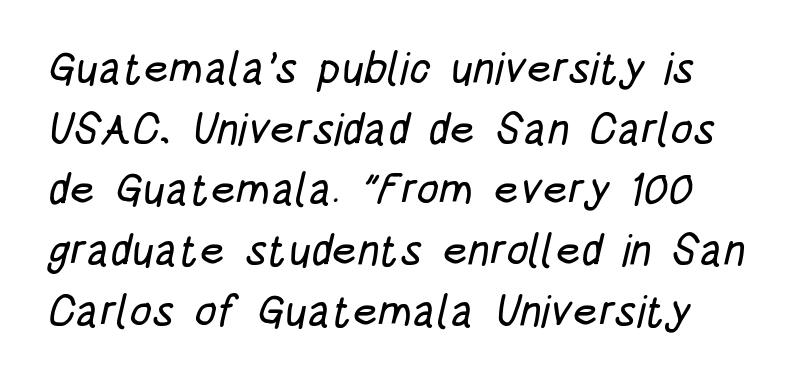
A bare baseline throughout the passage. The face used here is rendered with its standard letterfit. Spacing verdict: proportional, widths tailored to each character. The block of text has a typical density, with ordinary space between rows.
